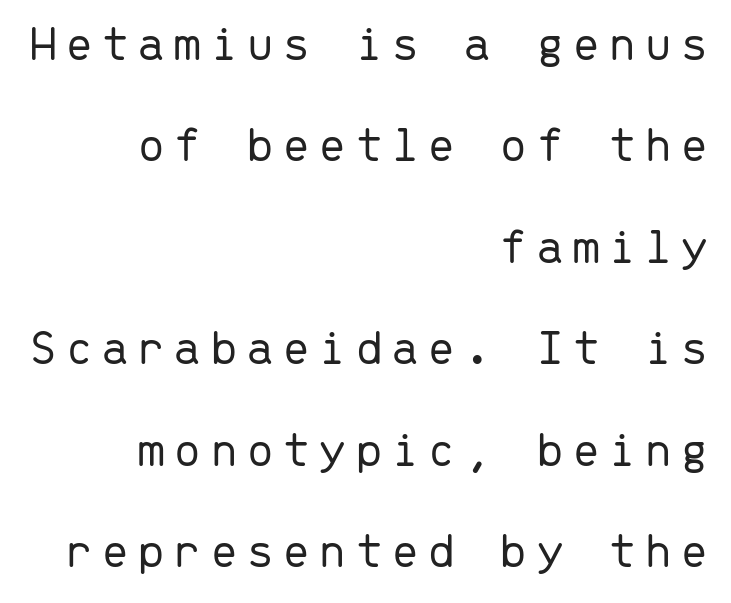
Q: Is the text bold? A: No.
Q: Is the text italic (slanted)? A: No, it is upright.
Q: Is the typeface a serif or a sans-serif typeface? A: Sans-serif.
Q: Is the text underlined? A: No.
Q: How is the paragraph aligned? A: Right-aligned.
Q: Is the spacing between lines tight, normal or loose? A: Loose.
Q: Width (condensed, normal, or wide)? A: Normal.
Q: Stroke contrast? A: Low.
Q: x-height? A: Medium.
Q: Monospaced? A: Yes.
